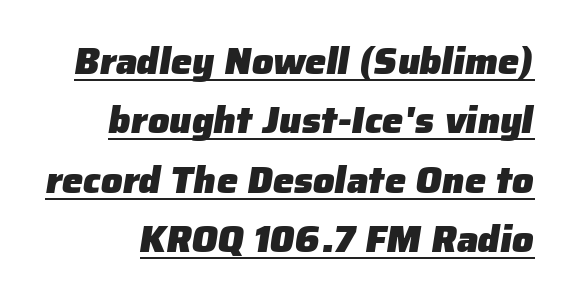
{"serif": "no", "bold": "yes", "weight": "heavy", "width": "normal", "stroke_contrast": "low", "x_height": "medium", "monospaced": "no", "underline": "yes", "line_spacing": "normal", "line_spacing_ratio": 1.56, "letter_spacing": "normal", "letter_spacing_em": 0.0, "glyph_px": 38}
